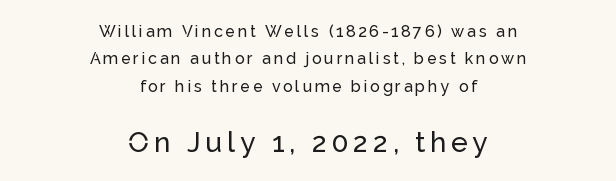
Q: Is the text italic (slanted)? A: No, it is upright.
Q: Is the typeface a serif or a sans-serif typeface? A: Sans-serif.
Q: Is the text underlined? A: No.
Q: How is the paragraph aligned? A: Centered.
Q: Which block of text is set in a larger size, the first (top) or the second (bottom)? A: The second (bottom) one.
Q: Width (condensed, normal, or wide)? A: Normal.
Q: Stroke contrast? A: Low.
Q: x-height? A: Medium.
Q: Monospaced? A: No.
